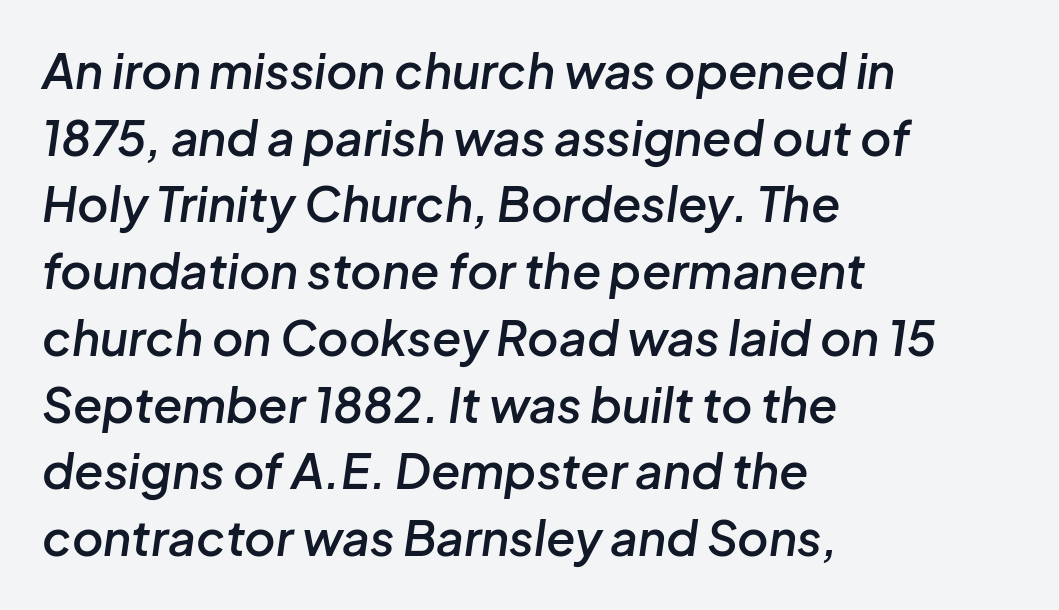
The image shows 48 px semibold type, italic (leaning right); set left-aligned, normal line spacing (1.39x), normal letter spacing, not underlined; low stroke contrast and a medium x-height.
